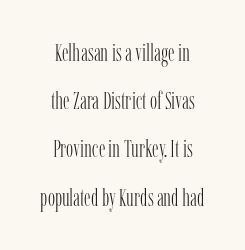
{"italic": "no", "bold": "no", "underline": "no", "align": "center", "line_spacing": "loose", "line_spacing_ratio": 2.01, "letter_spacing": "normal", "letter_spacing_em": 0.0, "glyph_px": 24}
